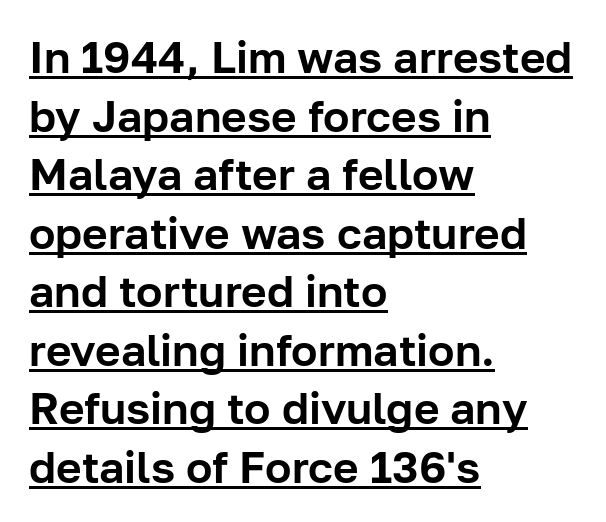
The image shows 44 px sans-serif type, upright; set left-aligned, normal line spacing (1.33x), normal letter spacing, underlined; low stroke contrast and a medium x-height.
